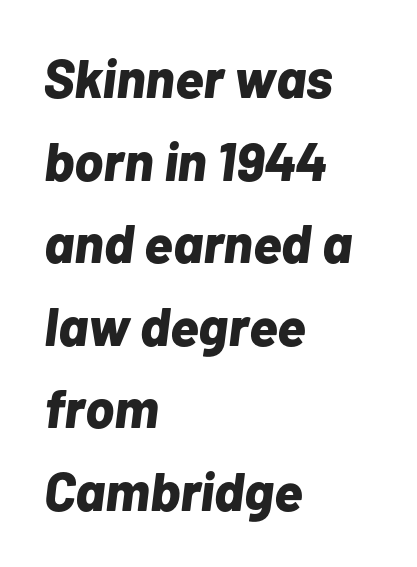
The image shows 54 px bold type, italic (leaning right); set left-aligned, normal line spacing (1.53x), normal letter spacing, not underlined; low stroke contrast and a medium x-height.
